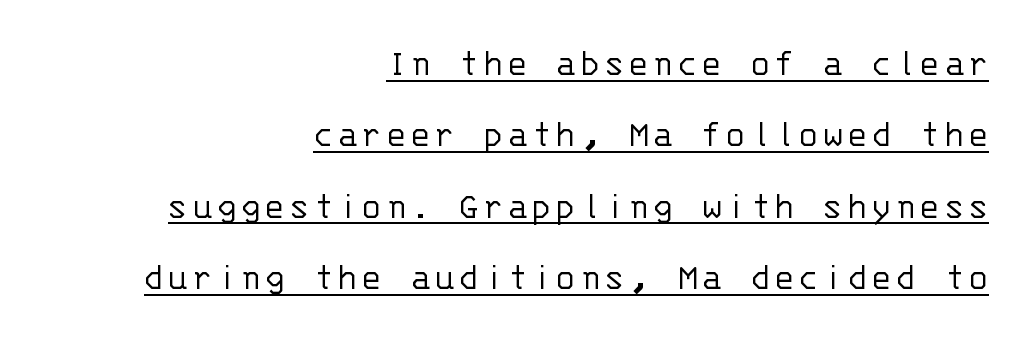
{"serif": "no", "italic": "no", "bold": "no", "weight": "light", "width": "normal", "stroke_contrast": "low", "x_height": "large", "monospaced": "yes", "underline": "yes", "align": "right", "line_spacing_ratio": 1.83, "glyph_px": 39}
